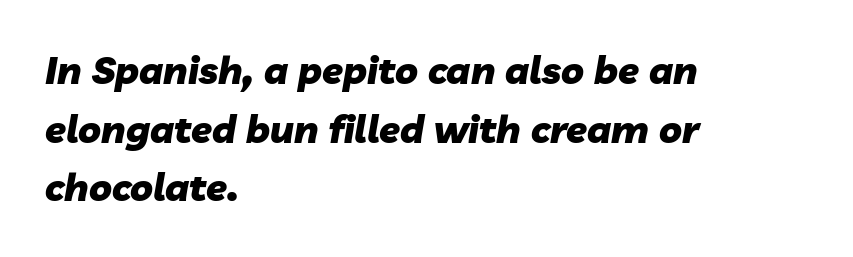
{"italic": "yes", "lean": "right", "slant_degrees": 10, "bold": "yes", "weight": "heavy", "width": "normal", "stroke_contrast": "low", "x_height": "medium", "monospaced": "no", "underline": "no", "align": "left", "line_spacing": "normal", "line_spacing_ratio": 1.54, "letter_spacing": "normal", "letter_spacing_em": 0.0, "glyph_px": 38}
